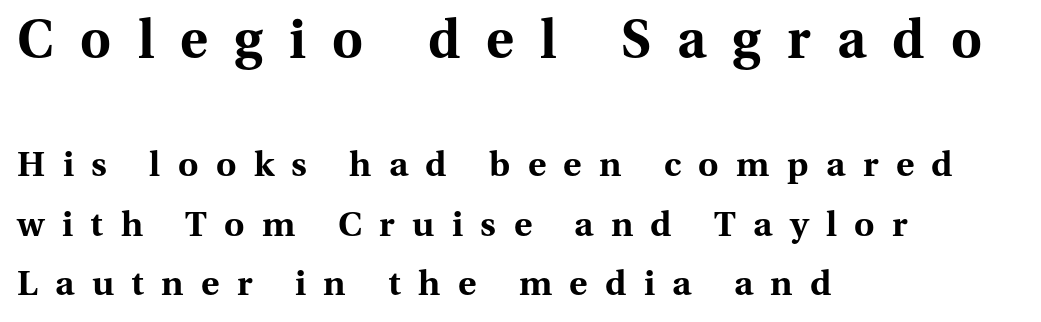
Q: Is the text bold? A: Yes.
Q: Is the text italic (slanted)? A: No, it is upright.
Q: Is the typeface a serif or a sans-serif typeface? A: Serif.
Q: Is the text underlined? A: No.
Q: How is the paragraph aligned? A: Left-aligned.
Q: Is the spacing between letters normal or unusually wide? A: Unusually wide.
Q: Is the spacing between lines tight, normal or loose? A: Normal.
Q: Which block of text is set in a larger size, the first (top) or the second (bottom)? A: The first (top) one.
Q: Width (condensed, normal, or wide)? A: Normal.
Q: Stroke contrast? A: Medium.
Q: x-height? A: Medium.
Q: Monospaced? A: No.
